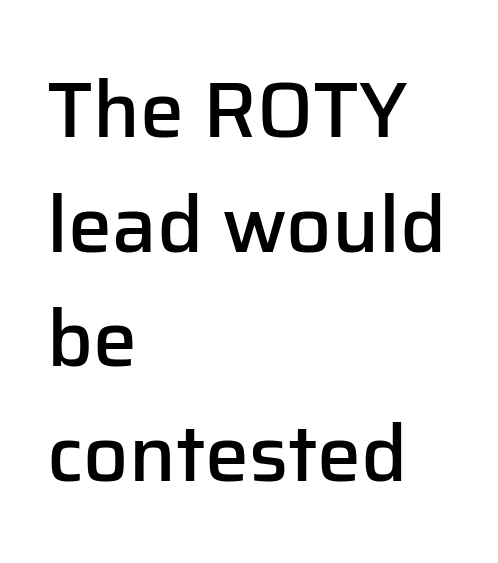
Posture: straight, roman, zero tilt. The gaps between neighbouring characters are ordinary and unremarkable. The face used here is proportionally spaced, like ordinary book or web type. The passage shown is typeset with a sans-serif family.
